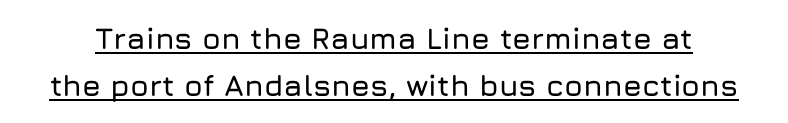
{"serif": "no", "italic": "no", "width": "normal", "stroke_contrast": "low", "x_height": "medium", "monospaced": "no", "underline": "yes", "line_spacing": "normal", "line_spacing_ratio": 1.56, "letter_spacing": "normal", "letter_spacing_em": 0.0, "glyph_px": 30}
